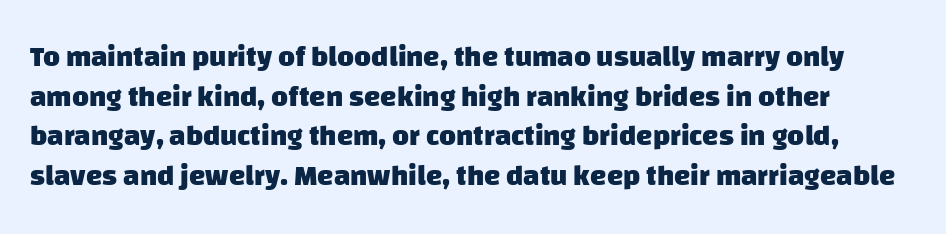
{"serif": "no", "bold": "yes", "weight": "heavy", "width": "normal", "stroke_contrast": "low", "x_height": "large", "monospaced": "no", "underline": "no", "line_spacing": "normal", "line_spacing_ratio": 1.37, "letter_spacing": "normal", "letter_spacing_em": 0.0, "glyph_px": 29}
